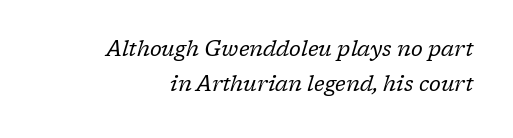
Q: Is the text bold? A: No.
Q: Is the text italic (slanted)? A: Yes, it leans right by about 17 degrees.
Q: Is the text underlined? A: No.
Q: How is the paragraph aligned? A: Right-aligned.
Q: Is the spacing between letters normal or unusually wide? A: Normal.
Q: Is the spacing between lines tight, normal or loose? A: Normal.
